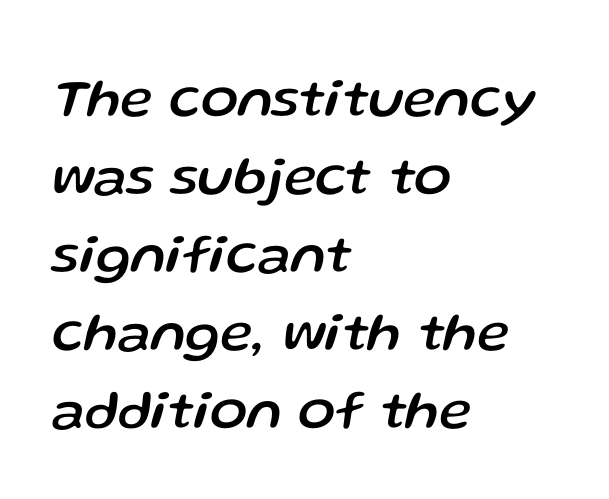
Each row of text sits above clean, open space. In terms of letterspacing, this is plain default setting. This is oblique type, the kind used for emphasis or titles. All the whitespace from short lines collects on the right.
